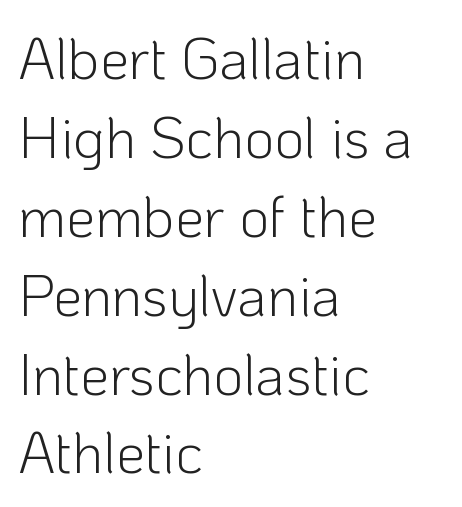
The image shows 58 px light sans-serif type, upright; set left-aligned, normal line spacing (1.36x), normal letter spacing, not underlined; low stroke contrast and a medium x-height.
